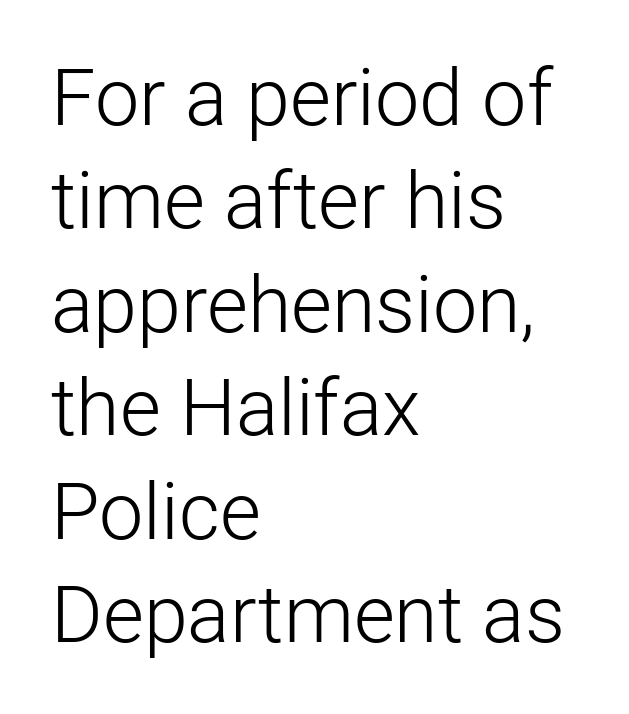
Q: Is the text bold? A: No.
Q: Is the text italic (slanted)? A: No, it is upright.
Q: Is the typeface a serif or a sans-serif typeface? A: Sans-serif.
Q: Is the text underlined? A: No.
Q: How is the paragraph aligned? A: Left-aligned.
Q: Is the spacing between letters normal or unusually wide? A: Normal.
Q: Is the spacing between lines tight, normal or loose? A: Normal.
Q: Width (condensed, normal, or wide)? A: Normal.
Q: Stroke contrast? A: Low.
Q: x-height? A: Medium.
Q: Monospaced? A: No.
